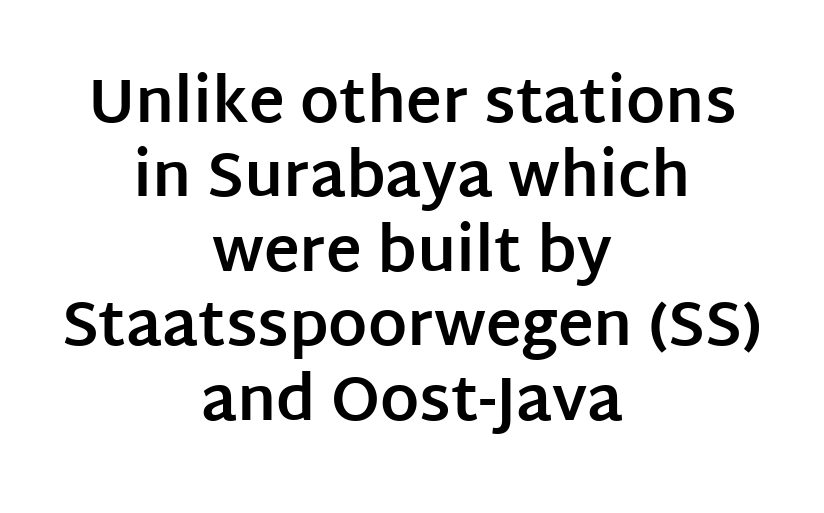
{"serif": "no", "italic": "no", "bold": "yes", "weight": "bold", "width": "normal", "stroke_contrast": "low", "x_height": "large", "monospaced": "no", "underline": "no", "align": "center", "line_spacing_ratio": 1.22, "letter_spacing": "normal", "letter_spacing_em": 0.0, "glyph_px": 61}
